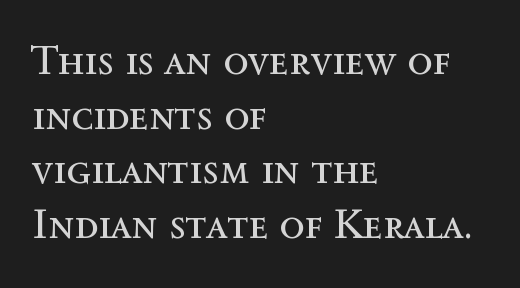
The image shows 42 px regular-weight type, upright; set left-aligned, normal line spacing (1.3x), normal letter spacing, not underlined; a medium x-height.
